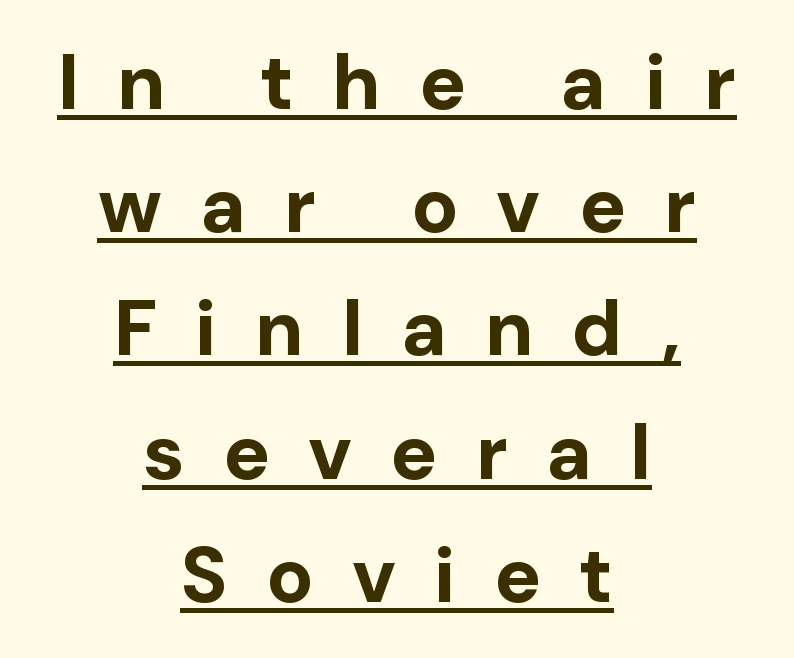
Q: Is the text bold? A: Yes.
Q: Is the text italic (slanted)? A: No, it is upright.
Q: Is the typeface a serif or a sans-serif typeface? A: Sans-serif.
Q: Is the text underlined? A: Yes.
Q: How is the paragraph aligned? A: Centered.
Q: Is the spacing between letters normal or unusually wide? A: Unusually wide.
Q: Is the spacing between lines tight, normal or loose? A: Normal.
Q: Width (condensed, normal, or wide)? A: Normal.
Q: Stroke contrast? A: Low.
Q: x-height? A: Medium.
Q: Monospaced? A: No.
